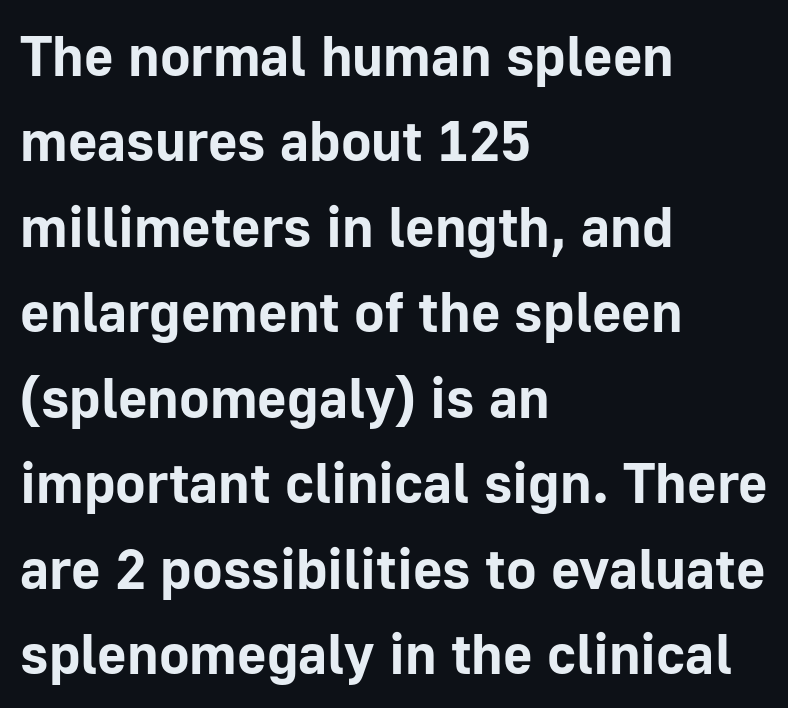
The image shows 57 px bold sans-serif type, upright; set left-aligned, normal line spacing (1.5x), normal letter spacing, not underlined; low stroke contrast and a medium x-height.
